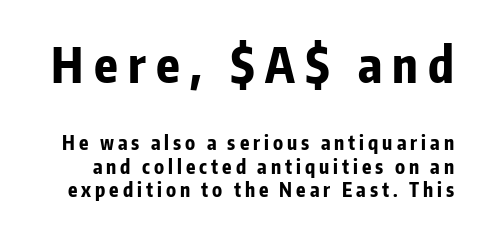
The image shows 48 px bold, condensed sans-serif type, upright; set line spacing 1.23x, unusually wide letter spacing (+0.21 em), not underlined; the first (top) block is 2.53x larger; low stroke contrast and a medium x-height.
